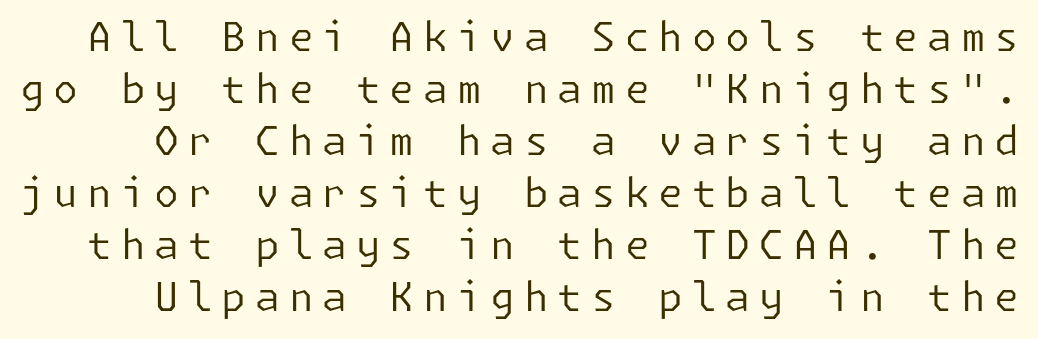
Q: Is the text bold? A: No.
Q: Is the text italic (slanted)? A: No, it is upright.
Q: Is the typeface a serif or a sans-serif typeface? A: Sans-serif.
Q: Is the text underlined? A: No.
Q: Is the spacing between letters normal or unusually wide? A: Unusually wide.
Q: Is the spacing between lines tight, normal or loose? A: Normal.
Q: Width (condensed, normal, or wide)? A: Normal.
Q: Stroke contrast? A: Low.
Q: x-height? A: Medium.
